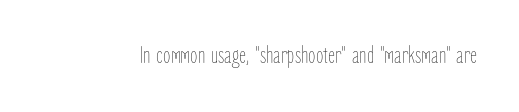
The image shows 24 px text type, upright; set normal letter spacing, not underlined.
